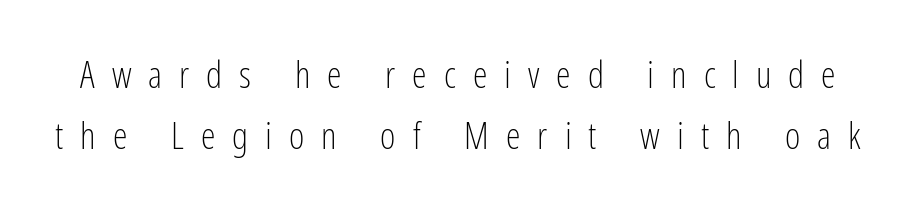
{"serif": "no", "italic": "no", "bold": "no", "weight": "light", "width": "condensed", "stroke_contrast": "low", "x_height": "medium", "monospaced": "no", "underline": "no", "line_spacing": "normal", "line_spacing_ratio": 1.66, "letter_spacing": "wide", "letter_spacing_em": 0.46, "glyph_px": 37}
